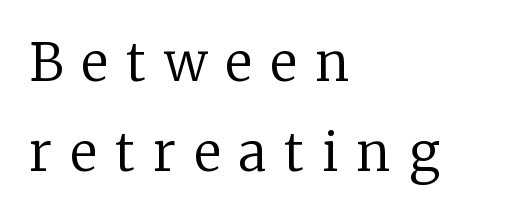
The letters stand upright; this is a roman face. Where is the straight margin? On the left. You can tell from the footed stems that serif type was used. Words float on clear page, feet unadorned. Is the stroke heavy? The answer is a plain regular-or-lighter.
